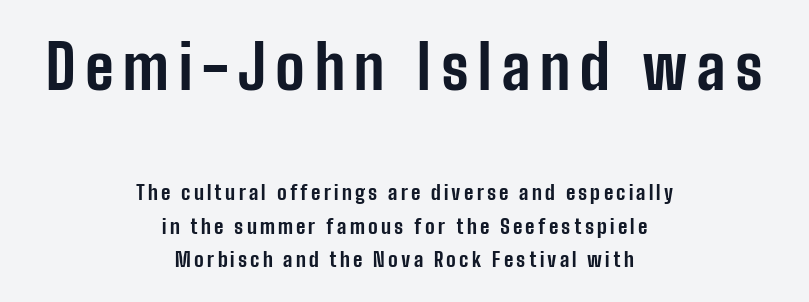
Q: Is the text bold? A: Yes.
Q: Is the text italic (slanted)? A: No, it is upright.
Q: Is the typeface a serif or a sans-serif typeface? A: Sans-serif.
Q: Is the text underlined? A: No.
Q: How is the paragraph aligned? A: Centered.
Q: Is the spacing between lines tight, normal or loose? A: Normal.
Q: Which block of text is set in a larger size, the first (top) or the second (bottom)? A: The first (top) one.
Q: Width (condensed, normal, or wide)? A: Condensed.
Q: Stroke contrast? A: Low.
Q: x-height? A: Medium.
Q: Monospaced? A: No.
